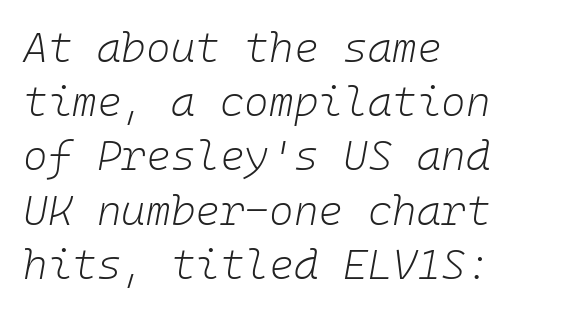
Q: Is the text bold? A: No.
Q: Is the text italic (slanted)? A: Yes, it leans right by about 10 degrees.
Q: Is the text underlined? A: No.
Q: How is the paragraph aligned? A: Left-aligned.
Q: Is the spacing between letters normal or unusually wide? A: Normal.
Q: Is the spacing between lines tight, normal or loose? A: Normal.
Q: Width (condensed, normal, or wide)? A: Normal.
Q: Stroke contrast? A: Low.
Q: x-height? A: Medium.
Q: Monospaced? A: Yes.
